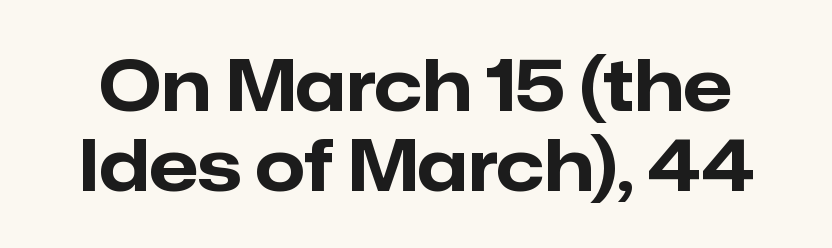
Each letter keeps its own natural width here, so spacing adapts to shape. Vertically, the passage feels compressed, each row crowding the next. Quick note: not italic, upright. Set as a true bold cut, around the 700 mark.
